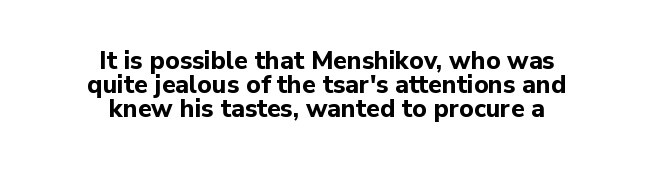
Q: Is the text bold? A: Yes.
Q: Is the text italic (slanted)? A: No, it is upright.
Q: Is the text underlined? A: No.
Q: How is the paragraph aligned? A: Centered.
Q: Is the spacing between letters normal or unusually wide? A: Normal.
Q: Is the spacing between lines tight, normal or loose? A: Tight.
